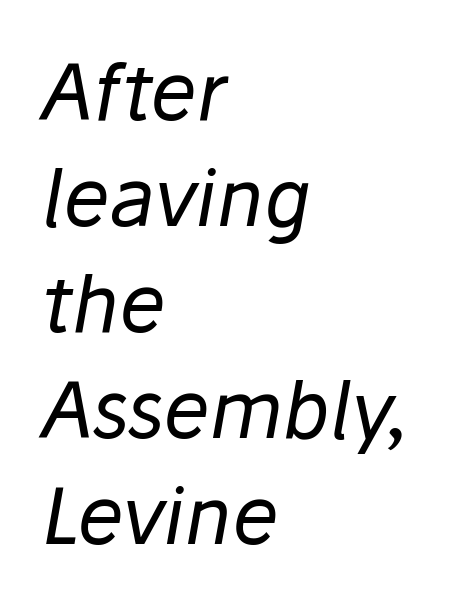
Q: Is the text bold? A: No.
Q: Is the text italic (slanted)? A: Yes, it leans right by about 10 degrees.
Q: Is the text underlined? A: No.
Q: How is the paragraph aligned? A: Left-aligned.
Q: Is the spacing between letters normal or unusually wide? A: Normal.
Q: Is the spacing between lines tight, normal or loose? A: Normal.
Q: Width (condensed, normal, or wide)? A: Normal.
Q: Stroke contrast? A: Low.
Q: x-height? A: Medium.
Q: Monospaced? A: No.
